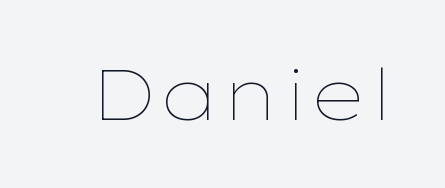
Compared with a typical body face, this is equally light or lighter still. Caption: standard tracking, unaltered. Varying glyph widths throughout — classic text-font behaviour. The specimen reads as upright at a glance. Unmarked baselines from the first word to the last.
